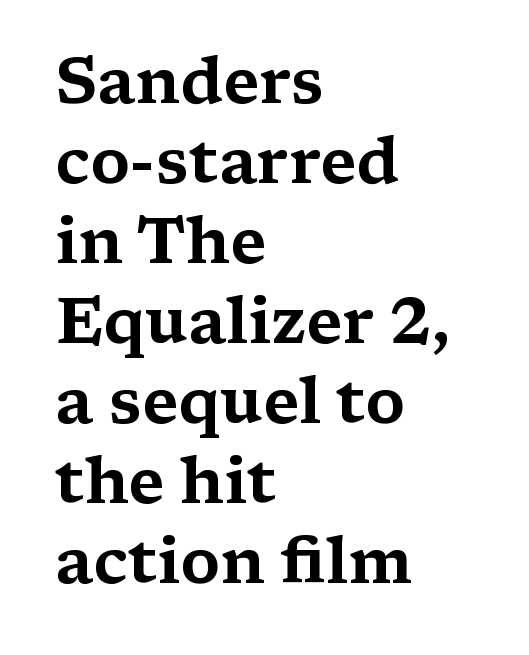
Q: Is the text italic (slanted)? A: No, it is upright.
Q: Is the typeface a serif or a sans-serif typeface? A: Serif.
Q: Is the text underlined? A: No.
Q: How is the paragraph aligned? A: Left-aligned.
Q: Is the spacing between letters normal or unusually wide? A: Normal.
Q: Is the spacing between lines tight, normal or loose? A: Normal.
Q: Width (condensed, normal, or wide)? A: Wide.
Q: Stroke contrast? A: Medium.
Q: x-height? A: Medium.
Q: Monospaced? A: No.
